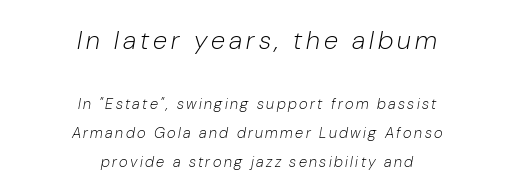
Q: Is the text bold? A: No.
Q: Is the text italic (slanted)? A: Yes, it leans right by about 10 degrees.
Q: Is the text underlined? A: No.
Q: How is the paragraph aligned? A: Centered.
Q: Is the spacing between lines tight, normal or loose? A: Loose.
Q: Which block of text is set in a larger size, the first (top) or the second (bottom)? A: The first (top) one.
